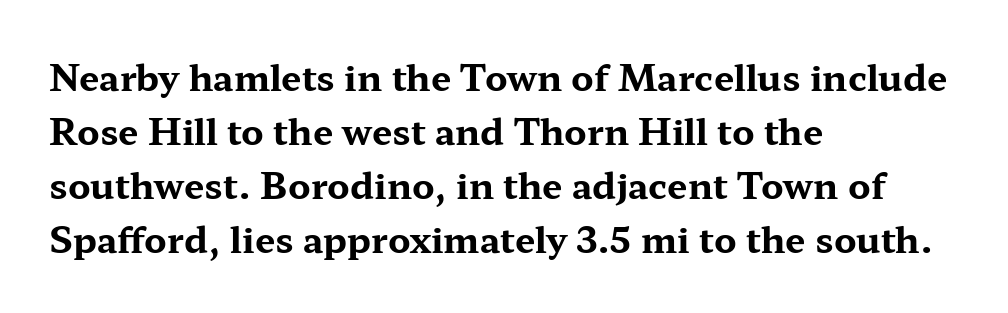
{"serif": "yes", "italic": "no", "bold": "yes", "weight": "bold", "width": "wide", "stroke_contrast": "medium", "x_height": "medium", "monospaced": "no", "underline": "no", "align": "left", "line_spacing": "normal", "line_spacing_ratio": 1.5, "letter_spacing": "normal", "letter_spacing_em": 0.0, "glyph_px": 36}
